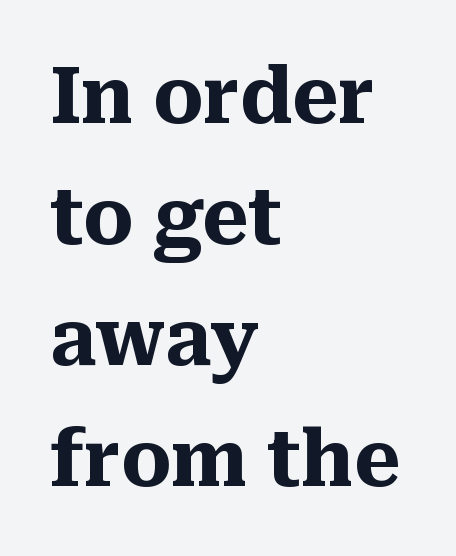
Q: Is the text bold? A: Yes.
Q: Is the text italic (slanted)? A: No, it is upright.
Q: Is the typeface a serif or a sans-serif typeface? A: Serif.
Q: Is the text underlined? A: No.
Q: How is the paragraph aligned? A: Left-aligned.
Q: Is the spacing between letters normal or unusually wide? A: Normal.
Q: Is the spacing between lines tight, normal or loose? A: Normal.
Q: Width (condensed, normal, or wide)? A: Normal.
Q: Stroke contrast? A: Medium.
Q: x-height? A: Medium.
Q: Monospaced? A: No.
